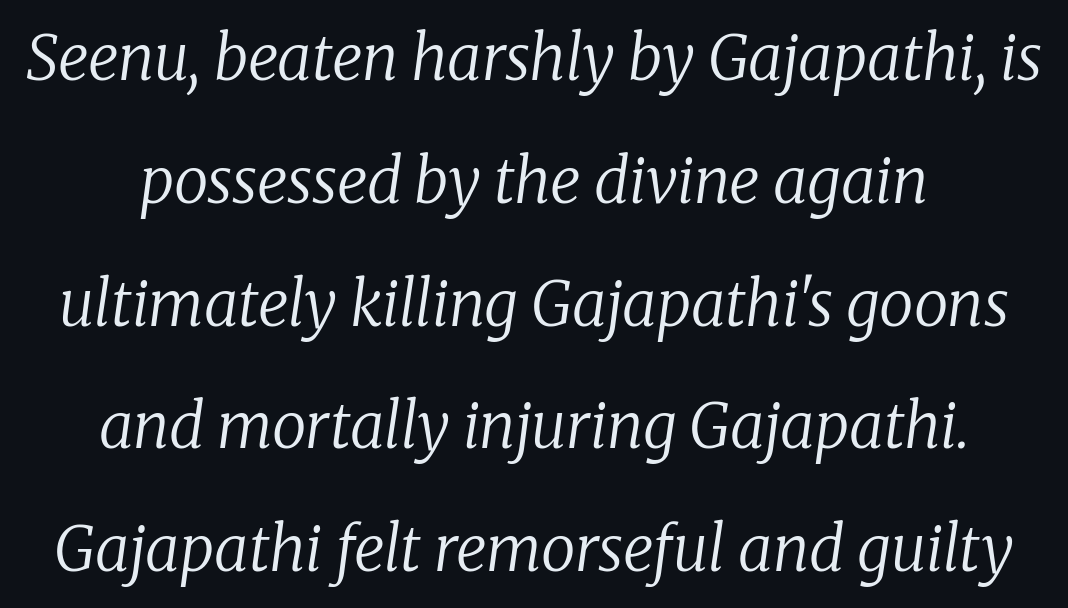
Short note: letters normally spaced. The block of text is sparse from top to bottom, with ample space between rows. Each letter's strokes conclude with small projecting serifs. When letters slant like this, we call the style italic.
